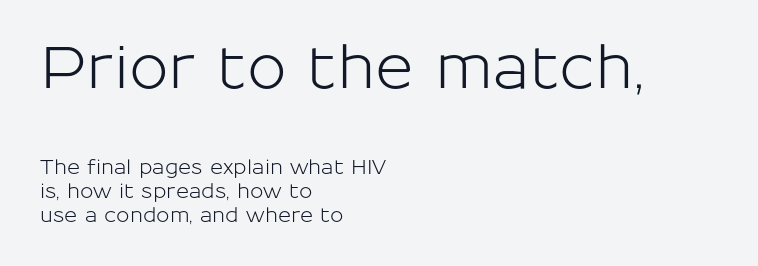
Is the letter spacing exaggerated? No — it looks like the ordinary default. Designer's note — italics off, roman on. Each line starts at the same left margin while the right side varies. The face used here is proportionally spaced, like ordinary book or web type.
